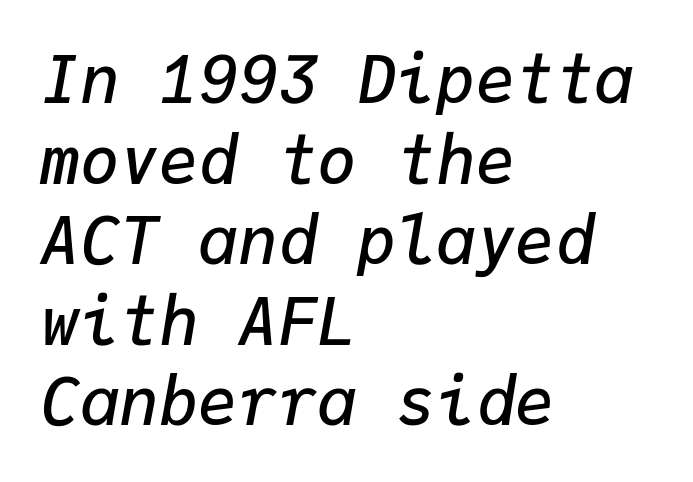
Caption: semibold face, moderately heavy strokes. Each letter, wide or thin by design, is forced into the same width here. Italic? Definitely — the glyphs are oblique. Does the copy run flush right? No — it runs flush left. The specimen omits any rule beneath the text block's lines. Default kerning and tracking; the words read as compact shapes.
